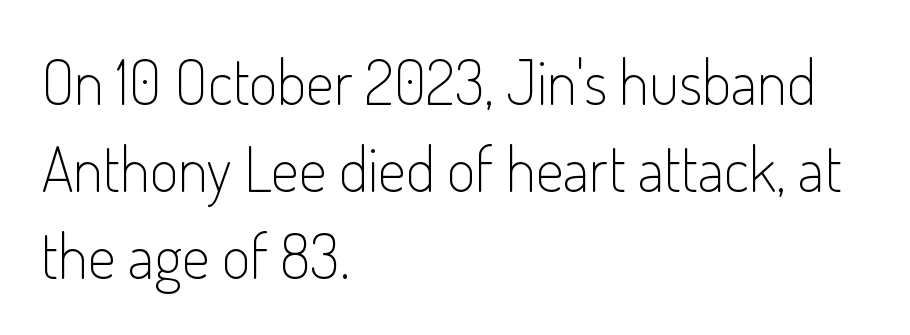
Q: Is the text bold? A: No.
Q: Is the text italic (slanted)? A: No, it is upright.
Q: Is the typeface a serif or a sans-serif typeface? A: Sans-serif.
Q: Is the text underlined? A: No.
Q: How is the paragraph aligned? A: Left-aligned.
Q: Is the spacing between letters normal or unusually wide? A: Normal.
Q: Is the spacing between lines tight, normal or loose? A: Normal.
Q: Width (condensed, normal, or wide)? A: Condensed.
Q: Stroke contrast? A: Low.
Q: x-height? A: Small.
Q: Monospaced? A: No.
